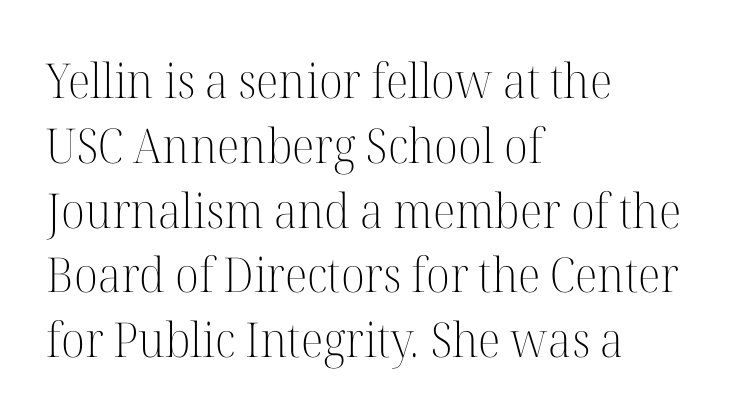
Is this a sans? No — the strokes have serifs. Do the letters lean? They stand straight. The space beneath each line is pristine and unruled. The type is set solid horizontally, with unmodified tracking. No heavy texture on the line: the type isn't bold. You could not count columns in this text — the font is proportionally spaced.
